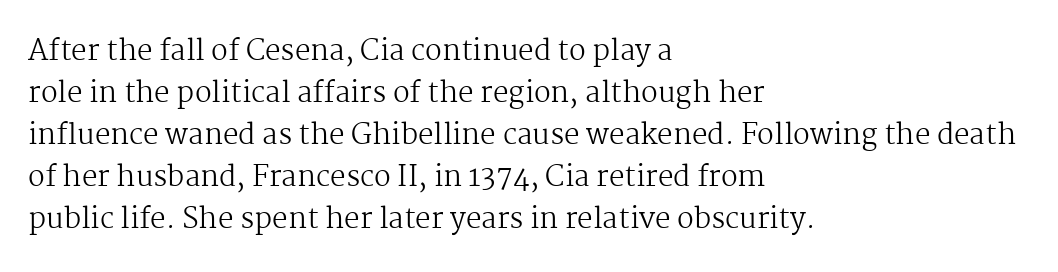
The image shows 28 px regular-weight serif type, upright; set left-aligned, normal line spacing (1.5x), normal letter spacing, not underlined; medium stroke contrast and a medium x-height.
